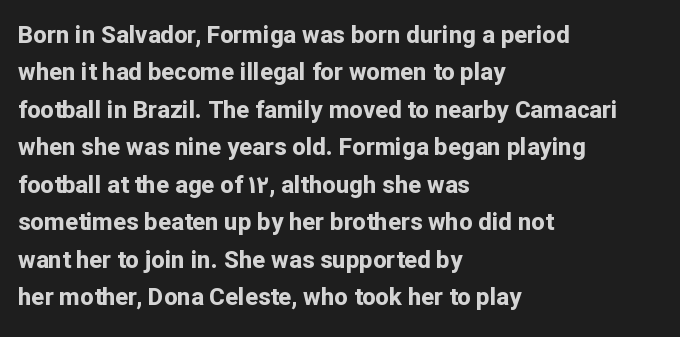
Q: Is the text bold? A: Yes.
Q: Is the text italic (slanted)? A: No, it is upright.
Q: Is the text underlined? A: No.
Q: How is the paragraph aligned? A: Left-aligned.
Q: Is the spacing between letters normal or unusually wide? A: Normal.
Q: Is the spacing between lines tight, normal or loose? A: Normal.
